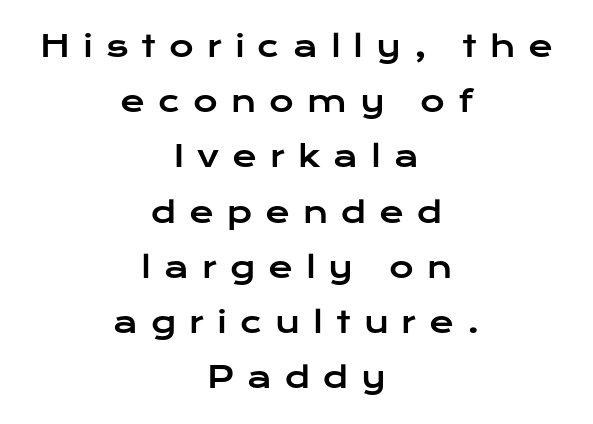
{"serif": "no", "italic": "no", "width": "wide", "stroke_contrast": "low", "x_height": "medium", "monospaced": "no", "underline": "no", "align": "center", "line_spacing_ratio": 1.84, "letter_spacing": "wide", "letter_spacing_em": 0.43, "glyph_px": 30}
